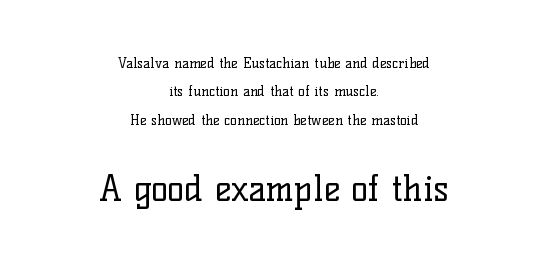
The image shows 35 px regular-weight serif type, upright; set centered, loose line spacing (2.02x), normal letter spacing, not underlined; the second (bottom) block is 2.5x larger; low stroke contrast and a medium x-height.
